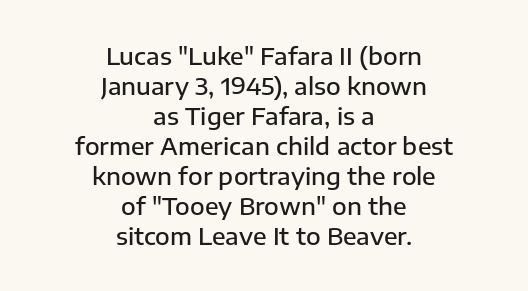
Q: Is the text bold? A: Semi-bold.
Q: Is the text italic (slanted)? A: No, it is upright.
Q: Is the text underlined? A: No.
Q: How is the paragraph aligned? A: Centered.
Q: Is the spacing between letters normal or unusually wide? A: Normal.
Q: Is the spacing between lines tight, normal or loose? A: Normal.
